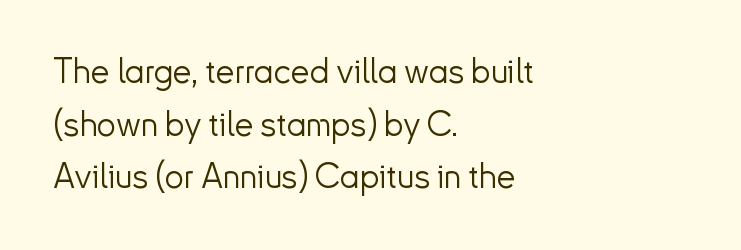
Where is the straight margin? On the left. Honestly, the letter spacing is just normal — you wouldn't notice it. The rendering shows plain stroke endings on the letterforms — a sans-serif design. Nothing heavy about these letters — not bold at all. The passage shown is not underscored anywhere.
